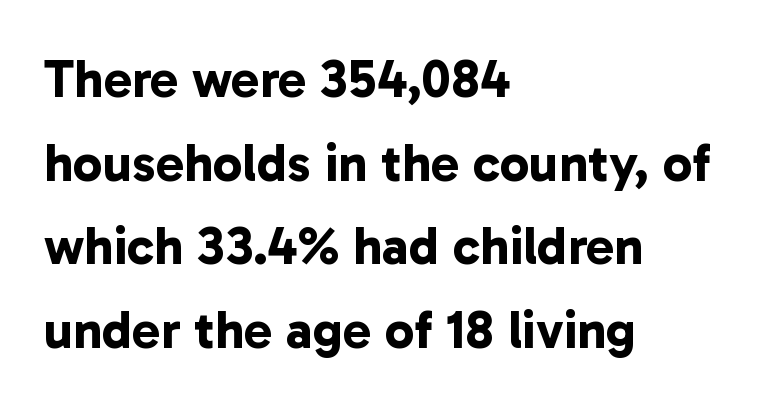
Q: Is the text bold? A: Yes.
Q: Is the typeface a serif or a sans-serif typeface? A: Sans-serif.
Q: Is the text underlined? A: No.
Q: How is the paragraph aligned? A: Left-aligned.
Q: Is the spacing between letters normal or unusually wide? A: Normal.
Q: Is the spacing between lines tight, normal or loose? A: Normal.
Q: Width (condensed, normal, or wide)? A: Normal.
Q: Stroke contrast? A: Low.
Q: x-height? A: Medium.
Q: Monospaced? A: No.
